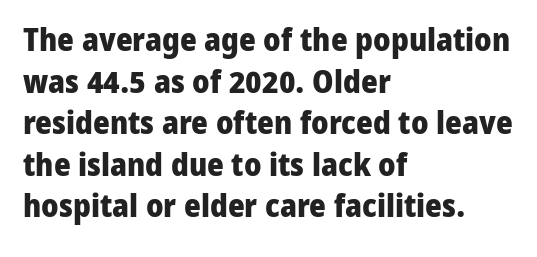
Vertically, the passage feels balanced, rows spaced as you'd expect. No extra tracking has been applied to these lines. The typeface chosen for these lines omits serifs. These words are printed bold, with thick strokes throughout. The letters stand upright; this is a roman face. Do the characters align in a grid? No, the font is proportional.
